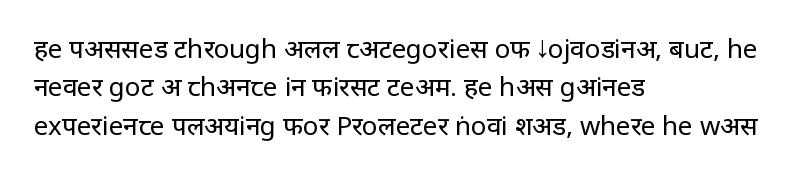
Leftover space on each line is placed entirely after the last word. The font sits on the lighter half of the weight spectrum, regular included. Here the glyphs are tracked normally, forming tight word shapes. Evenly set lines give the paragraph a standard silhouette. The area under the type is left untouched. The letters stand upright; this is a roman face.
